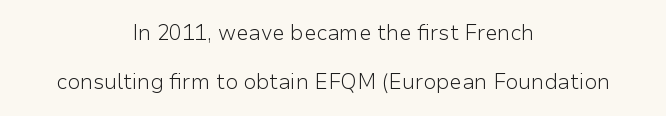
{"italic": "no", "bold": "no", "underline": "no", "align": "center", "line_spacing": "loose", "line_spacing_ratio": 2.34, "letter_spacing": "normal", "letter_spacing_em": 0.0, "glyph_px": 21}
